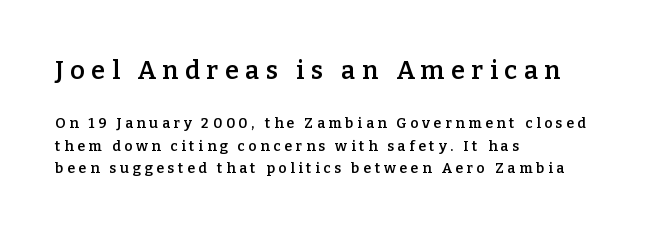
Q: Is the text bold? A: Semi-bold.
Q: Is the text italic (slanted)? A: No, it is upright.
Q: Is the text underlined? A: No.
Q: How is the paragraph aligned? A: Left-aligned.
Q: Is the spacing between letters normal or unusually wide? A: Unusually wide.
Q: Is the spacing between lines tight, normal or loose? A: Normal.
Q: Which block of text is set in a larger size, the first (top) or the second (bottom)? A: The first (top) one.
